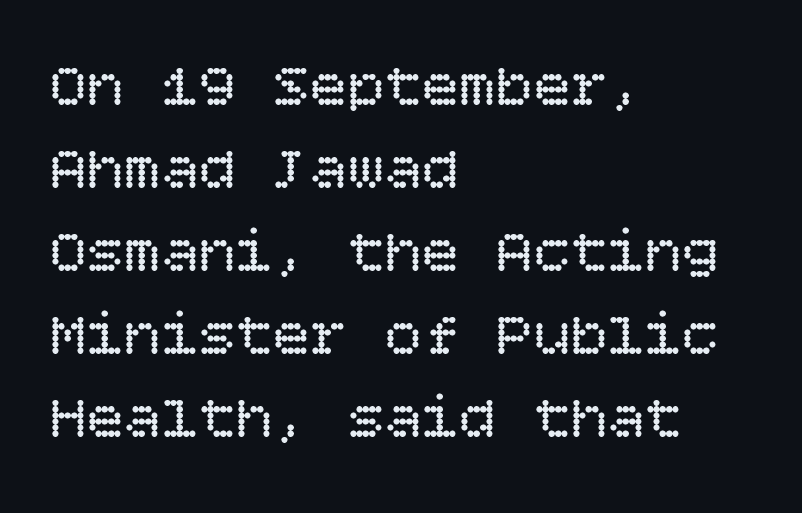
Students, note that the glyphs here touch the page at normal intervals. The vertical gap from one line to the next is medium. Glance below the letters and you will spot only blank space. Unlike italic type, these characters show no tilt at all. Counters stay open thanks to moderate or lighter strokes.
